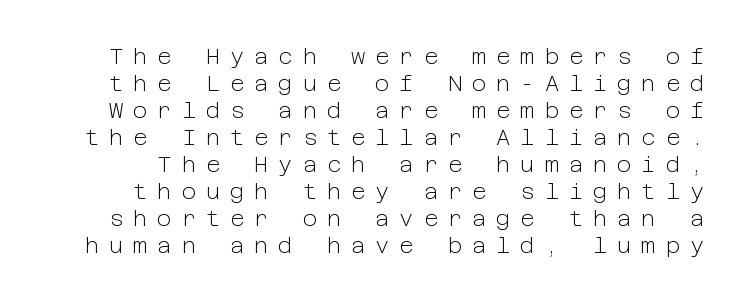
The image shows 22 px text type, upright; set line spacing 1.23x, unusually wide letter spacing (+0.45 em), not underlined.
